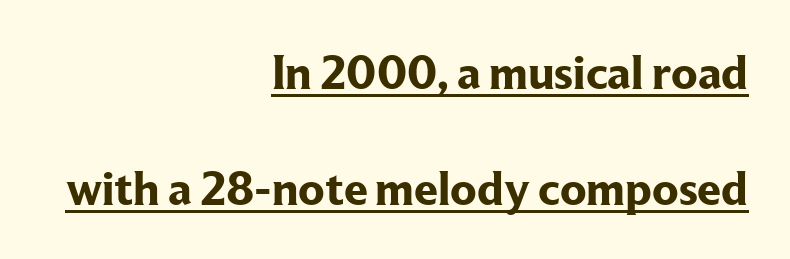
Q: Is the text bold? A: Yes.
Q: Is the text italic (slanted)? A: No, it is upright.
Q: Is the typeface a serif or a sans-serif typeface? A: Serif.
Q: Is the text underlined? A: Yes.
Q: How is the paragraph aligned? A: Right-aligned.
Q: Is the spacing between letters normal or unusually wide? A: Normal.
Q: Is the spacing between lines tight, normal or loose? A: Loose.
Q: Width (condensed, normal, or wide)? A: Normal.
Q: Stroke contrast? A: Low.
Q: x-height? A: Medium.
Q: Monospaced? A: No.
